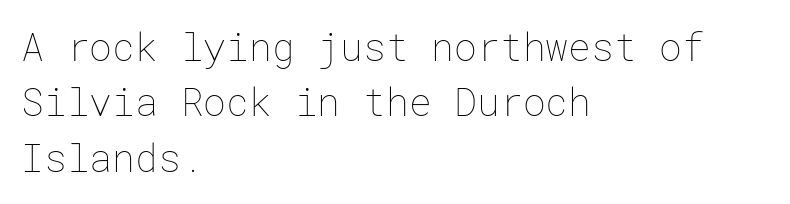
Each row of text sits above clean, open space. The letters look calm and open, with moderate or lighter stems. In terms of letterspacing, this is plain default setting. The lettering holds an erect, upright posture throughout.
